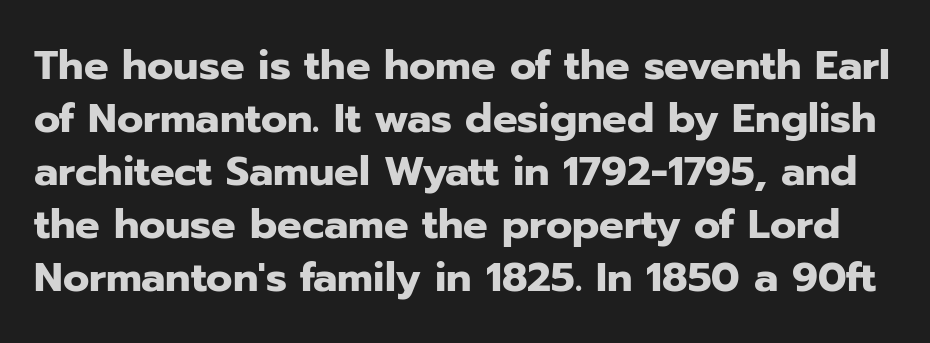
{"serif": "no", "italic": "no", "bold": "yes", "weight": "heavy", "width": "normal", "stroke_contrast": "low", "x_height": "medium", "monospaced": "no", "underline": "no", "line_spacing": "normal", "line_spacing_ratio": 1.29, "letter_spacing": "normal", "letter_spacing_em": 0.0, "glyph_px": 41}
